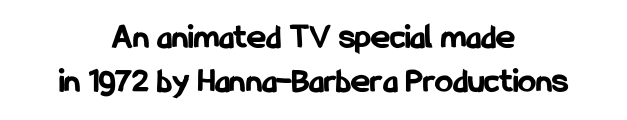
How heavy is the stroke? Heavy — this is a bold. The rendering shows plain stroke endings on the letterforms — a sans-serif design. A roman cut, with each character standing at attention. Note the varied advance widths — an 'i' is clearly narrower than an 'm'. Both edges are ragged and mirror each other, which tells us the setting is centered. Quick note: underline off.
